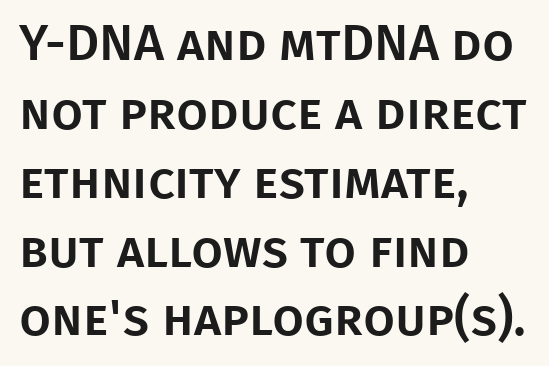
The image shows 51 px sans-serif type, upright; set left-aligned, normal line spacing (1.35x), normal letter spacing, not underlined; low stroke contrast and a large x-height.
